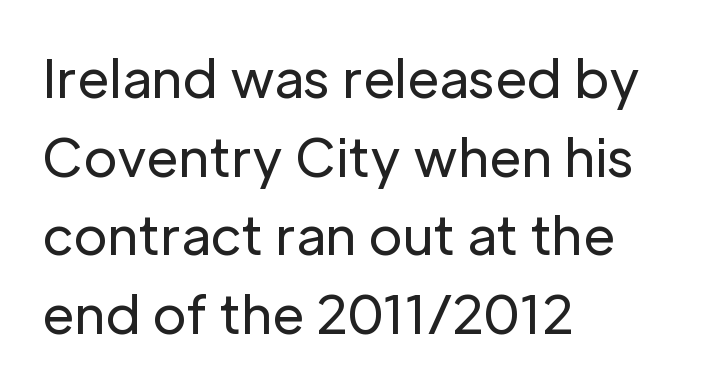
{"serif": "no", "italic": "no", "bold": "no", "weight": "regular", "width": "normal", "stroke_contrast": "low", "x_height": "medium", "monospaced": "no", "underline": "no", "align": "left", "line_spacing": "normal", "line_spacing_ratio": 1.51, "letter_spacing": "normal", "letter_spacing_em": 0.0, "glyph_px": 52}
